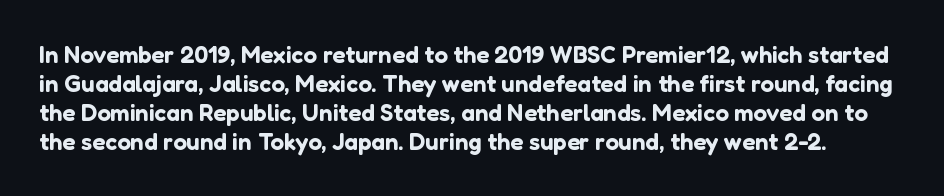
{"italic": "no", "underline": "no", "line_spacing_ratio": 1.21, "letter_spacing": "normal", "letter_spacing_em": 0.0, "glyph_px": 24}
